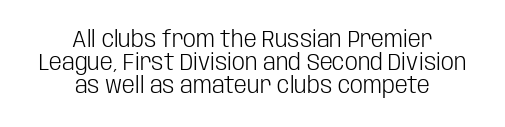
Q: Is the text bold? A: No.
Q: Is the text italic (slanted)? A: No, it is upright.
Q: Is the text underlined? A: No.
Q: How is the paragraph aligned? A: Centered.
Q: Is the spacing between letters normal or unusually wide? A: Normal.
Q: Is the spacing between lines tight, normal or loose? A: Tight.
